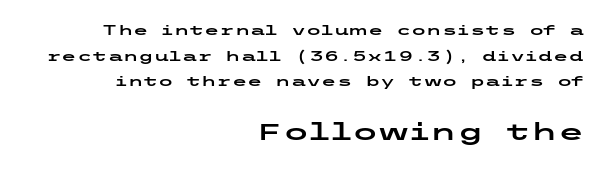
The image shows 24 px text type, upright; set right-aligned, line spacing 1.83x, normal letter spacing, not underlined; the second (bottom) block is 1.71x larger.
